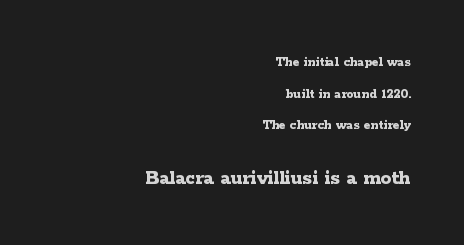
Q: Is the text bold? A: Yes.
Q: Is the text italic (slanted)? A: No, it is upright.
Q: Is the text underlined? A: No.
Q: How is the paragraph aligned? A: Right-aligned.
Q: Is the spacing between letters normal or unusually wide? A: Normal.
Q: Is the spacing between lines tight, normal or loose? A: Loose.
Q: Which block of text is set in a larger size, the first (top) or the second (bottom)? A: The second (bottom) one.
